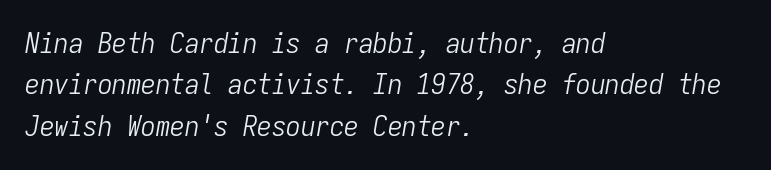
The image shows 29 px light, condensed type, italic (leaning right), monospaced; set left-aligned, normal line spacing (1.43x), normal letter spacing, not underlined; low stroke contrast and a medium x-height.
